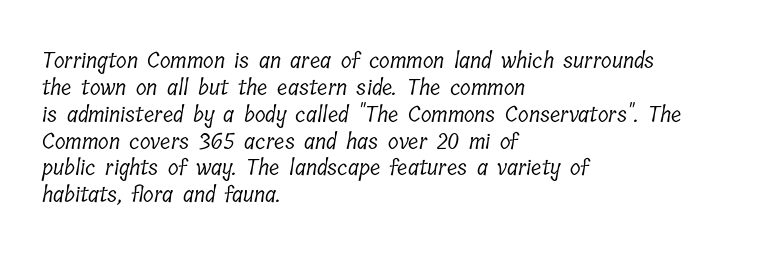
The image shows 22 px text type; set left-aligned, line spacing 1.22x, normal letter spacing, not underlined.
